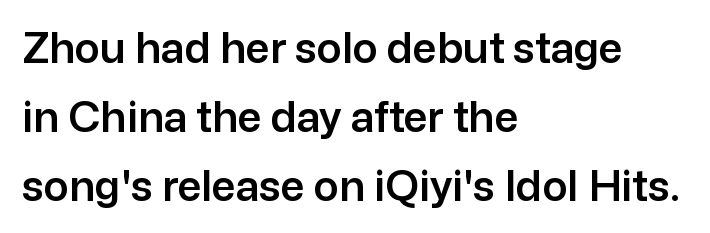
The image shows 42 px sans-serif type, upright; set left-aligned, normal line spacing (1.64x), normal letter spacing, not underlined; low stroke contrast and a medium x-height.
